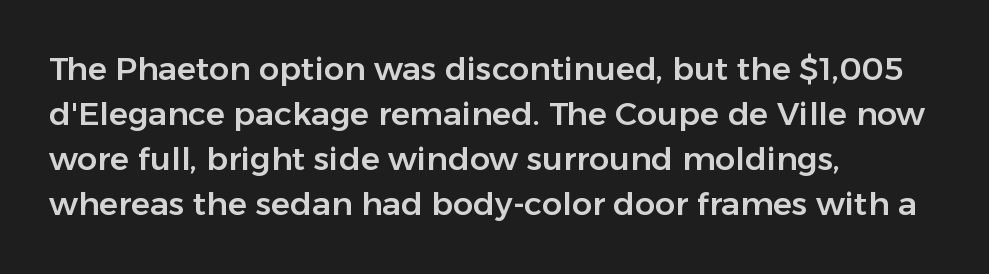
The image shows 32 px sans-serif type, upright; set left-aligned, normal line spacing (1.41x), normal letter spacing, not underlined; low stroke contrast and a medium x-height.
